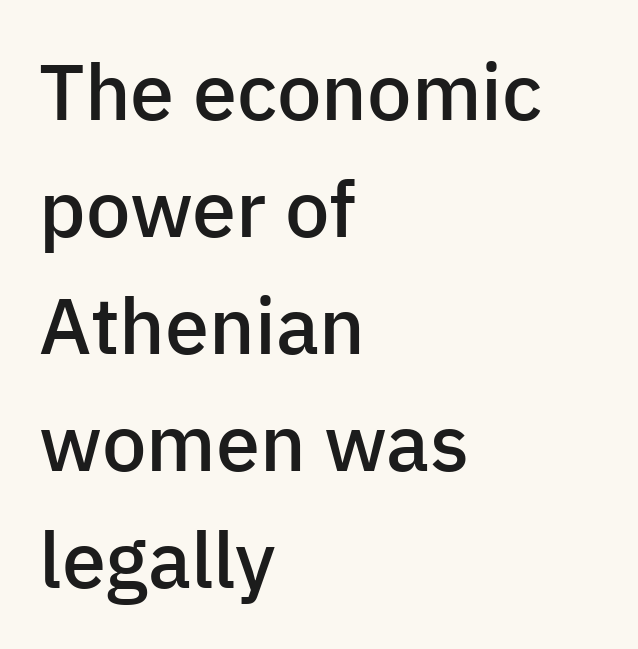
{"serif": "no", "italic": "no", "bold": "semi", "weight": "semibold", "width": "normal", "stroke_contrast": "low", "x_height": "medium", "monospaced": "no", "underline": "no", "align": "left", "line_spacing": "normal", "line_spacing_ratio": 1.48, "letter_spacing": "normal", "letter_spacing_em": 0.0, "glyph_px": 79}
